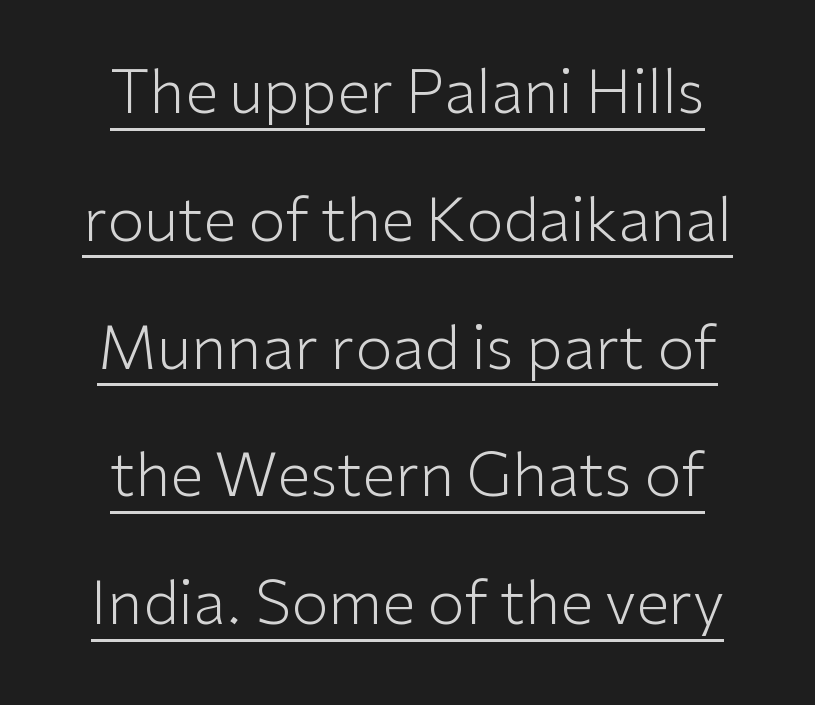
{"serif": "no", "italic": "no", "bold": "no", "weight": "light", "width": "normal", "stroke_contrast": "low", "x_height": "medium", "monospaced": "no", "underline": "yes", "align": "center", "line_spacing": "loose", "line_spacing_ratio": 2.13, "letter_spacing": "normal", "letter_spacing_em": 0.0, "glyph_px": 60}
